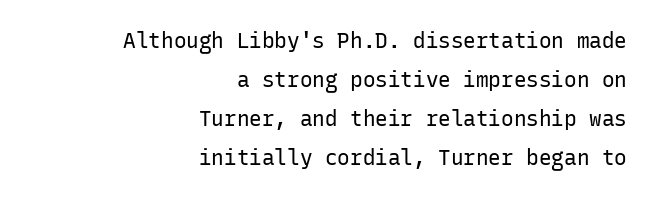
{"italic": "no", "bold": "no", "underline": "no", "align": "right", "line_spacing_ratio": 1.86, "letter_spacing": "normal", "letter_spacing_em": 0.0, "glyph_px": 21}
